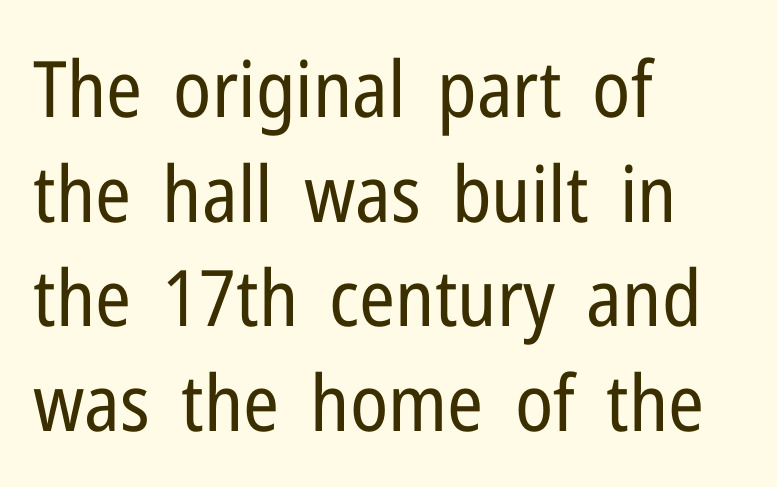
{"serif": "no", "italic": "no", "bold": "no", "weight": "regular", "width": "condensed", "stroke_contrast": "low", "x_height": "medium", "monospaced": "no", "underline": "no", "align": "left", "line_spacing": "normal", "line_spacing_ratio": 1.34, "letter_spacing": "normal", "letter_spacing_em": 0.0, "glyph_px": 78}
